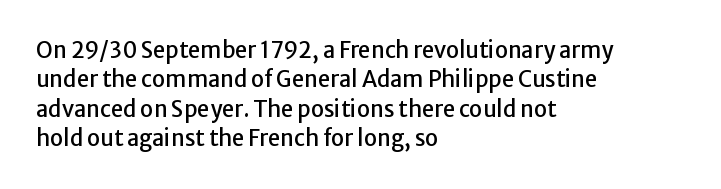
The image shows 22 px text type, upright; set left-aligned, normal line spacing (1.34x), normal letter spacing, not underlined.
